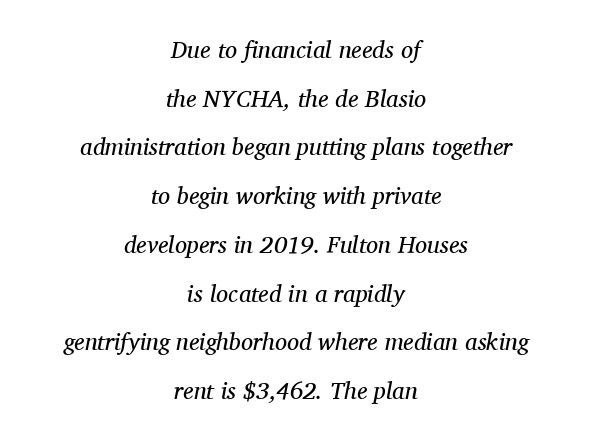
Tall strokes in this sample are angled rather than plumb. The paragraph shown floats in the horizontal middle. The gaps between neighbouring characters are ordinary and unremarkable. Underlining? Definitely not there. Is this a heavy cut? Hardly; it is regular or lighter.
